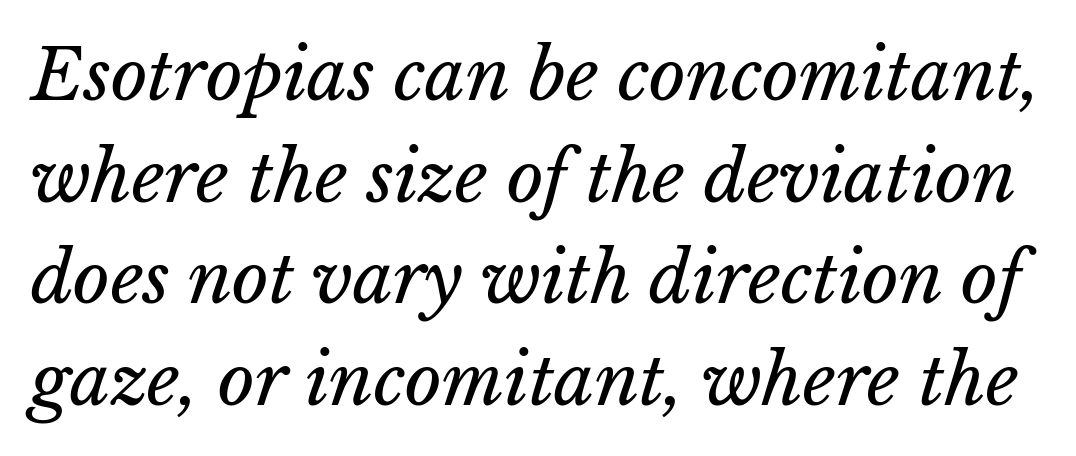
Each letter keeps its own natural width here, so spacing adapts to shape. Tracking here is standard; glyphs follow each other at the usual distance. Summary of vertical rhythm: regular, with standard interline spacing. Characters are canted at an angle relative to the baseline's perpendicular. Glance below the letters and you will spot only blank space. No extra ink here — the face is not bold.
